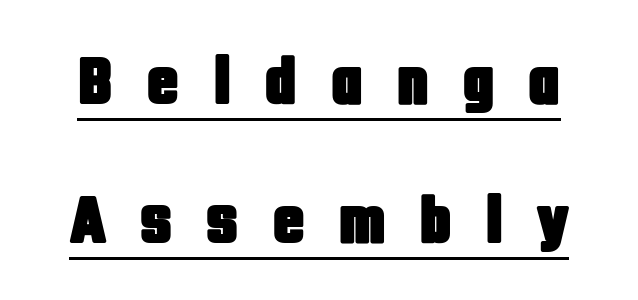
The image shows 68 px condensed sans-serif type, upright; set loose line spacing (2.05x), unusually wide letter spacing (+0.48 em), underlined; low stroke contrast and a large x-height.
